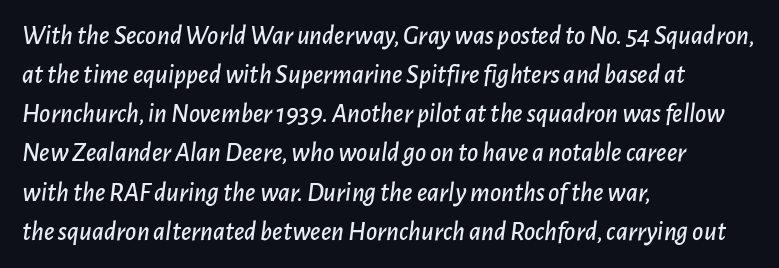
Q: Is the text italic (slanted)? A: Yes, it leans right by about 7 degrees.
Q: Is the text underlined? A: No.
Q: How is the paragraph aligned? A: Left-aligned.
Q: Is the spacing between letters normal or unusually wide? A: Normal.
Q: Is the spacing between lines tight, normal or loose? A: Normal.
